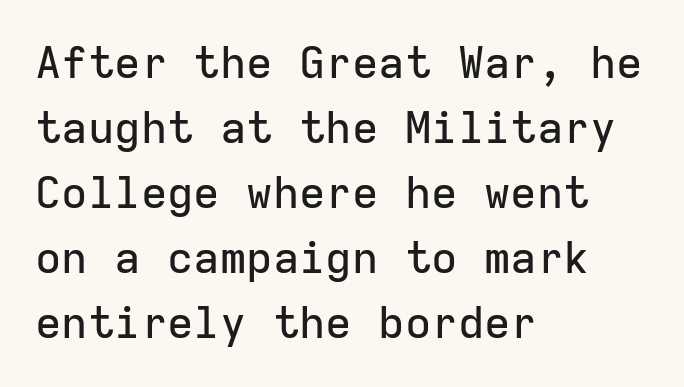
Letter spacing: default. The space between consecutive lines is moderate. The foot of each line stays bare and open. These lines are set flush left with a ragged right edge. Spacing verdict: monospaced, one width for all characters.
